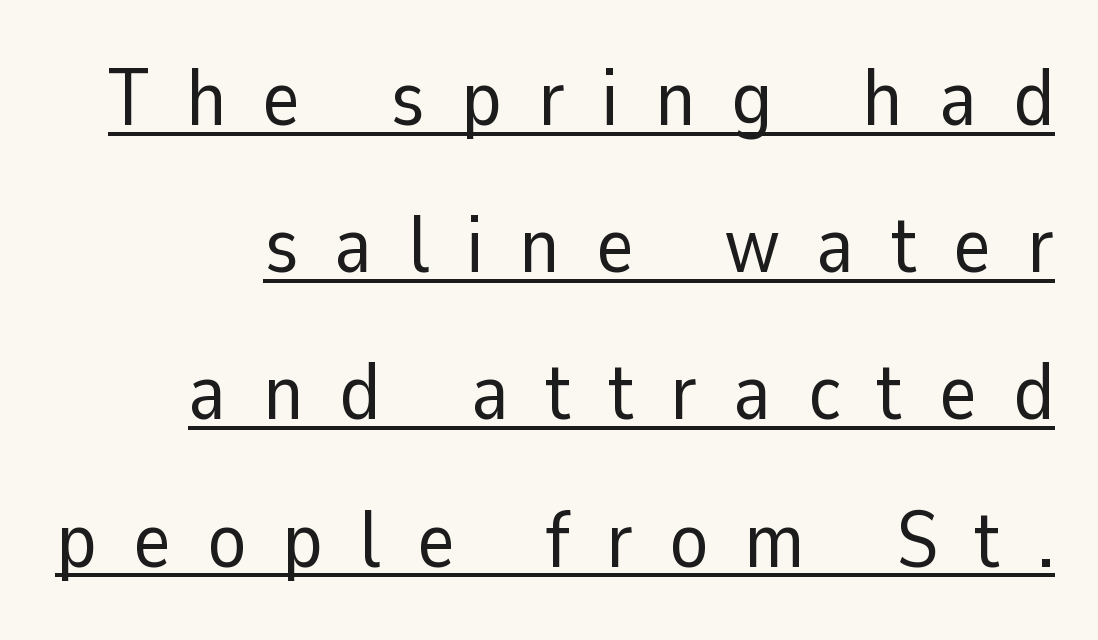
Each word looks stretched out because of the extra space between its letters. Compared with undecorated copy, this sample adds a rule below the words. Does the type have serifs? No, each stem ends abruptly. Stems and bowls with no extra thickness — not bold. Think of a printed novel: that variable character pitch is what you see here. Posture: upright roman.
